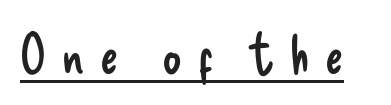
Q: Is the text bold? A: No.
Q: Is the text italic (slanted)? A: No, it is upright.
Q: Is the typeface a serif or a sans-serif typeface? A: Sans-serif.
Q: Is the text underlined? A: Yes.
Q: Is the spacing between letters normal or unusually wide? A: Unusually wide.
Q: Width (condensed, normal, or wide)? A: Condensed.
Q: Stroke contrast? A: Low.
Q: x-height? A: Small.
Q: Monospaced? A: No.
